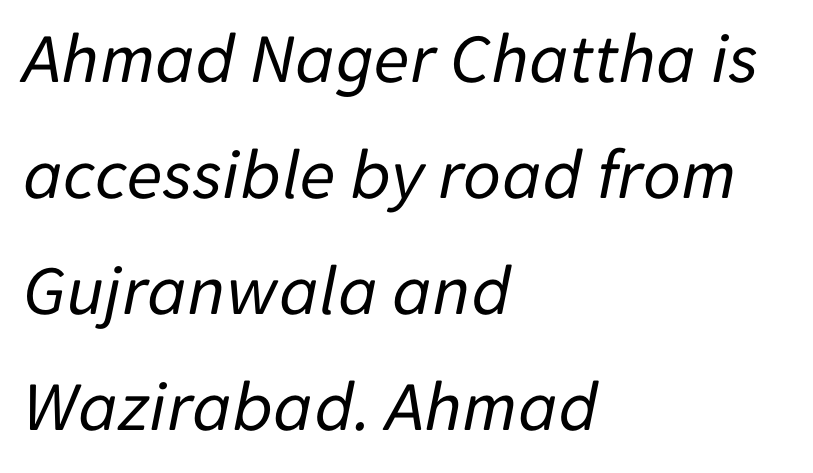
The image shows 73 px regular-weight type, italic (leaning right); set left-aligned, normal line spacing (1.59x), normal letter spacing, not underlined; low stroke contrast and a medium x-height.
